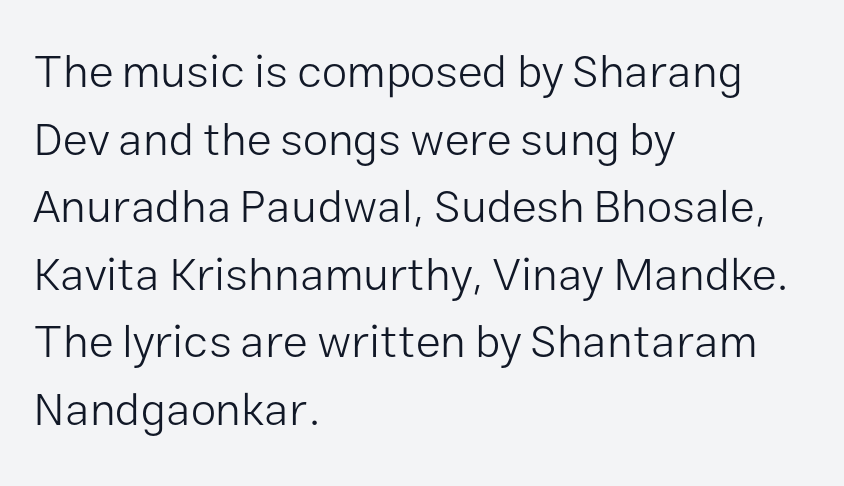
{"serif": "no", "italic": "no", "bold": "no", "weight": "light", "width": "normal", "stroke_contrast": "low", "x_height": "medium", "monospaced": "no", "underline": "no", "align": "left", "line_spacing": "normal", "line_spacing_ratio": 1.47, "letter_spacing": "normal", "letter_spacing_em": 0.0, "glyph_px": 46}
